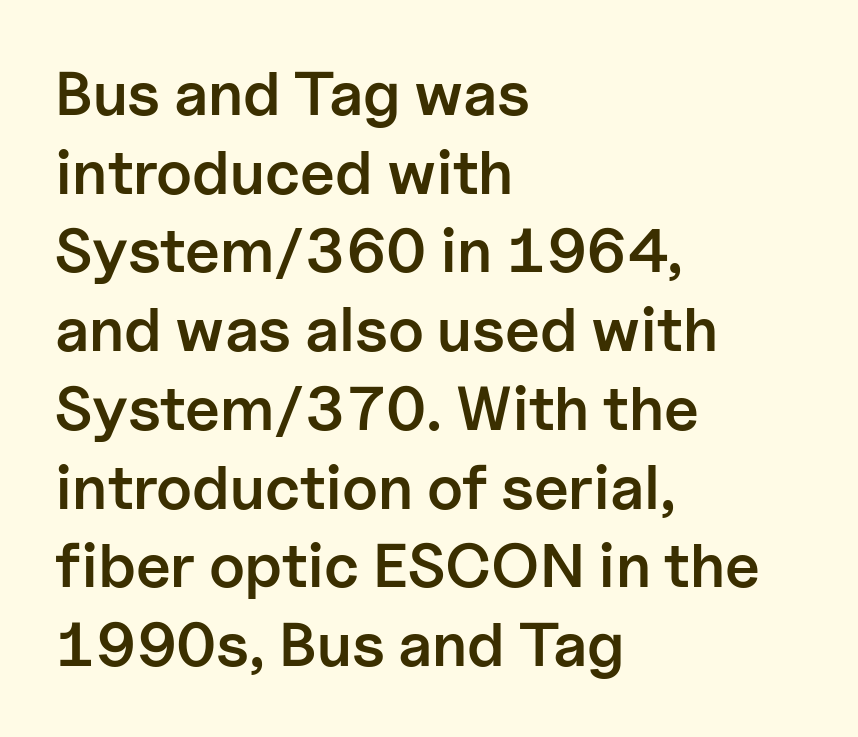
The image shows 62 px semibold sans-serif type, upright; set left-aligned, normal line spacing (1.27x), normal letter spacing, not underlined; low stroke contrast and a medium x-height.
